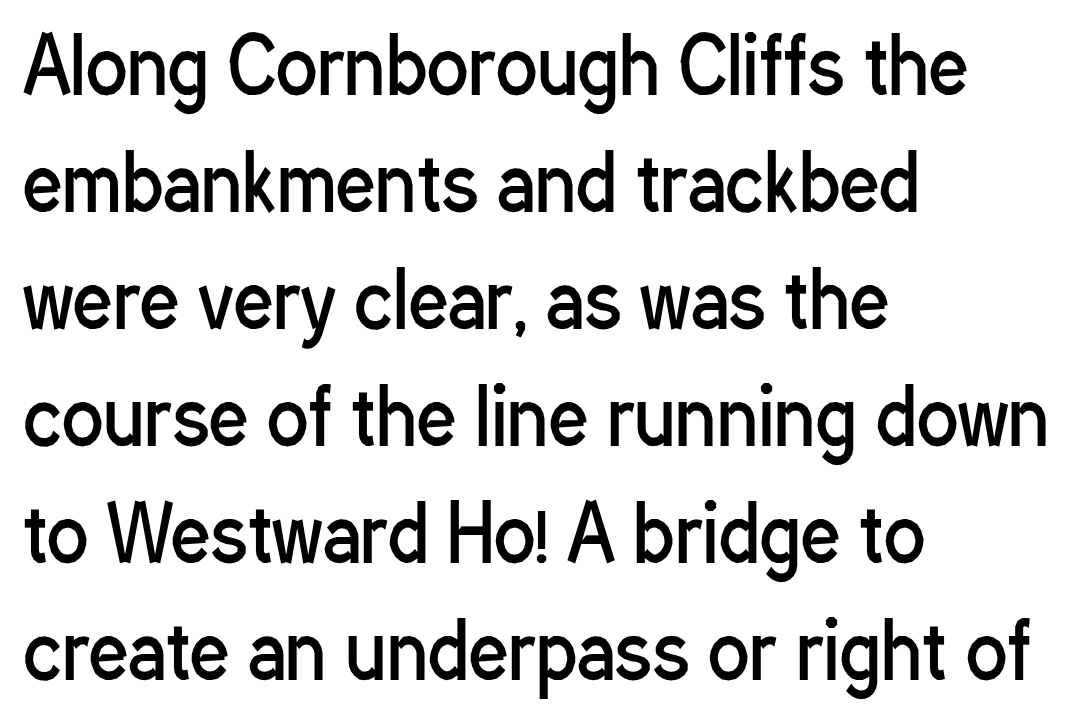
The image shows 77 px regular-weight, condensed sans-serif type, upright; set left-aligned, normal line spacing (1.52x), normal letter spacing, not underlined; low stroke contrast and a medium x-height.
